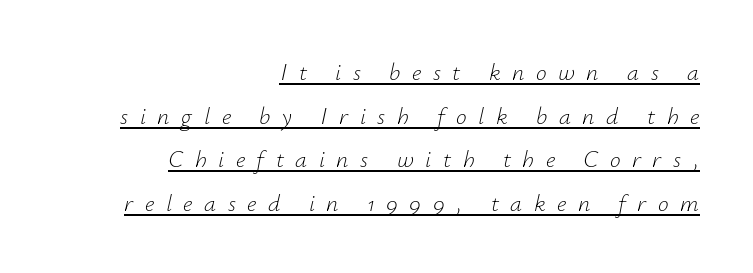
{"italic": "yes", "lean": "right", "slant_degrees": 12, "bold": "no", "underline": "yes", "align": "right", "line_spacing_ratio": 1.82, "letter_spacing": "wide", "letter_spacing_em": 0.48, "glyph_px": 24}
